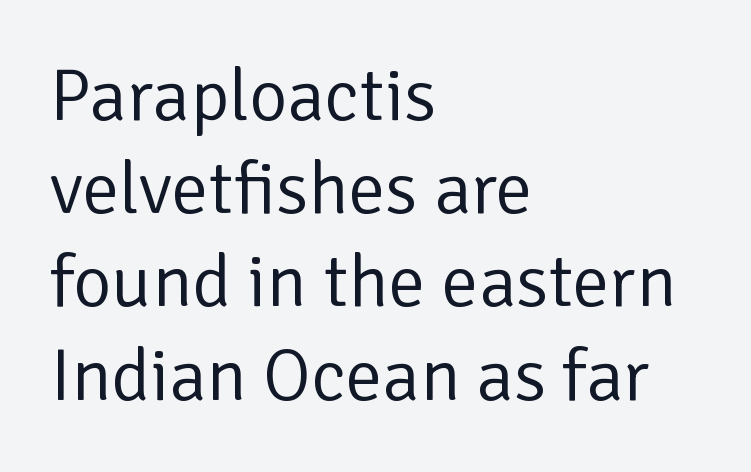
Q: Is the text bold? A: No.
Q: Is the text italic (slanted)? A: No, it is upright.
Q: Is the typeface a serif or a sans-serif typeface? A: Sans-serif.
Q: Is the text underlined? A: No.
Q: How is the paragraph aligned? A: Left-aligned.
Q: Is the spacing between letters normal or unusually wide? A: Normal.
Q: Is the spacing between lines tight, normal or loose? A: Normal.
Q: Width (condensed, normal, or wide)? A: Normal.
Q: Stroke contrast? A: Low.
Q: x-height? A: Medium.
Q: Monospaced? A: No.
